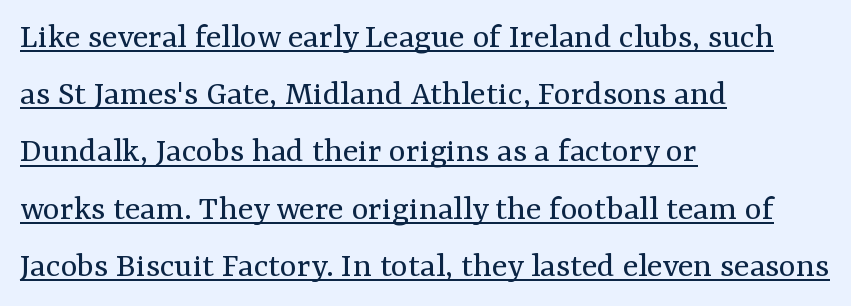
{"serif": "yes", "italic": "no", "bold": "no", "weight": "regular", "width": "normal", "stroke_contrast": "medium", "x_height": "medium", "monospaced": "no", "underline": "yes", "align": "left", "line_spacing": "normal", "line_spacing_ratio": 1.59, "letter_spacing": "normal", "letter_spacing_em": 0.0, "glyph_px": 36}
